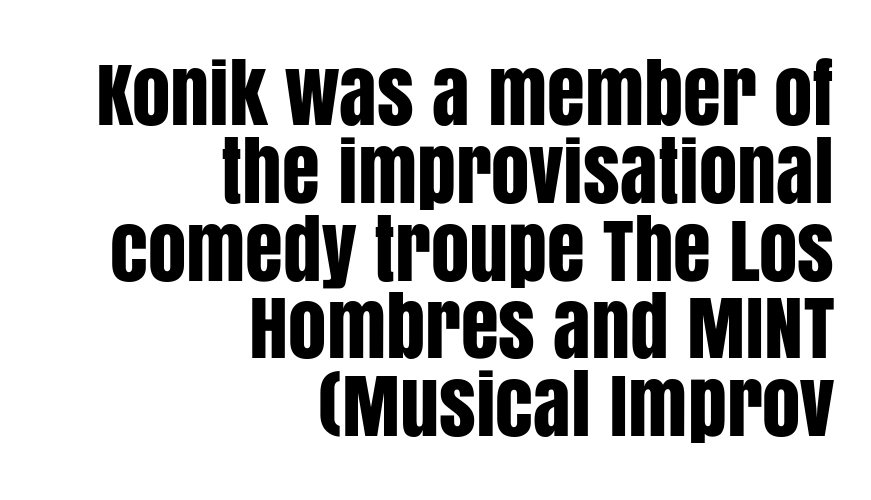
The image shows 77 px condensed sans-serif type, upright; set right-aligned, tight line spacing (1.01x), normal letter spacing, not underlined; low stroke contrast and a large x-height.
